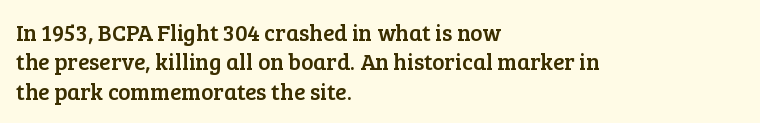
{"italic": "no", "underline": "no", "align": "left", "line_spacing": "normal", "line_spacing_ratio": 1.28, "letter_spacing": "normal", "letter_spacing_em": 0.0, "glyph_px": 23}
